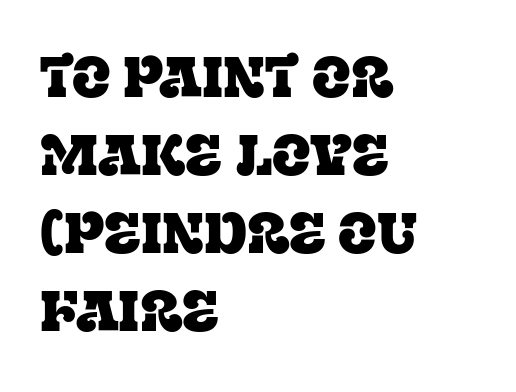
{"serif": "yes", "italic": "no", "width": "normal", "stroke_contrast": "low", "x_height": "large", "monospaced": "no", "underline": "no", "align": "left", "line_spacing": "normal", "line_spacing_ratio": 1.37, "letter_spacing": "normal", "letter_spacing_em": 0.0, "glyph_px": 57}
